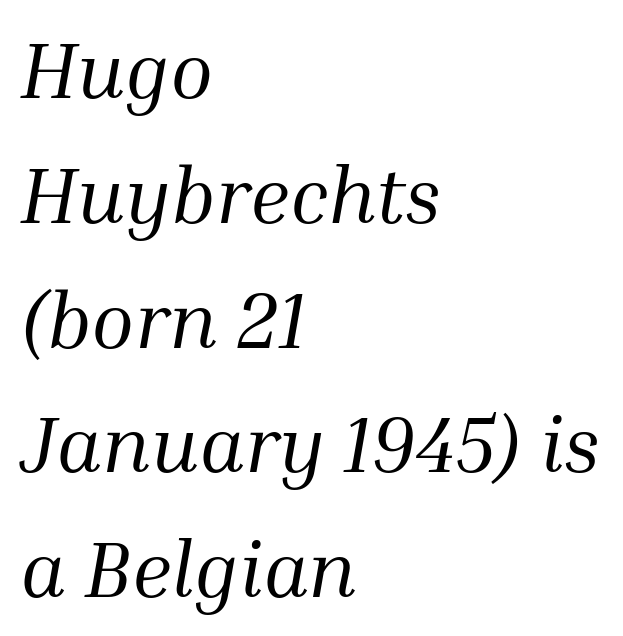
Note: serifs present on the glyphs. A bare baseline throughout the passage. These glyphs show unthickened strokes, regular width or finer. The letters are slanted; this is an italic face.
